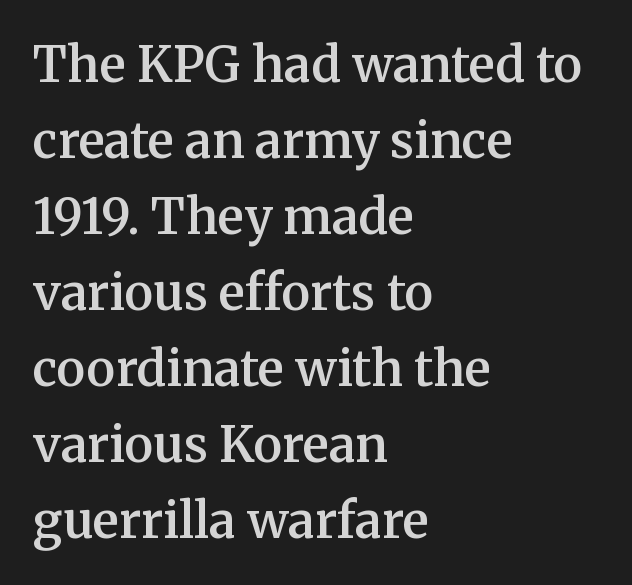
No extra tracking has been applied to these lines. Leading matches the norm, producing a regular column. I'd call this a serif setting — the letters wear small feet. Weight: semibold (demi). Descender tails drop into unmarked territory. Proportional: the letters do not fall into vertical columns.
